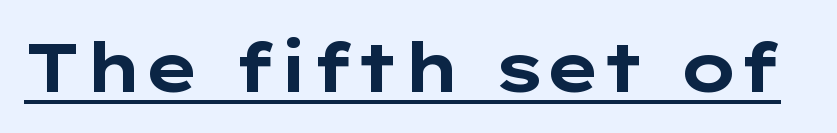
{"serif": "no", "italic": "no", "bold": "yes", "weight": "bold", "width": "wide", "stroke_contrast": "low", "x_height": "medium", "monospaced": "no", "underline": "yes", "letter_spacing": "normal", "letter_spacing_em": 0.0, "glyph_px": 68}
